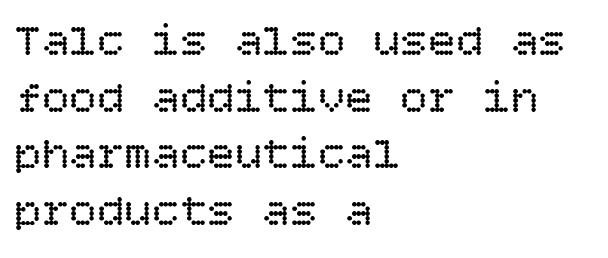
The image shows 46 px regular-weight type, upright; set left-aligned, line spacing 1.23x, normal letter spacing, not underlined; low stroke contrast and a large x-height.
